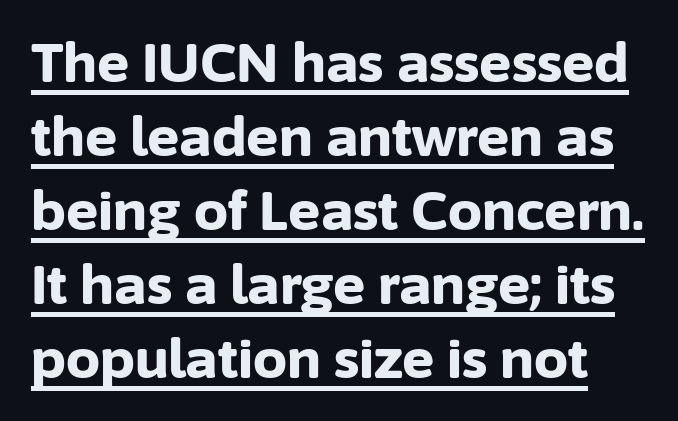
{"serif": "no", "italic": "no", "bold": "yes", "weight": "bold", "width": "normal", "stroke_contrast": "low", "x_height": "medium", "monospaced": "no", "underline": "yes", "line_spacing": "normal", "line_spacing_ratio": 1.37, "letter_spacing": "normal", "letter_spacing_em": 0.0, "glyph_px": 54}
